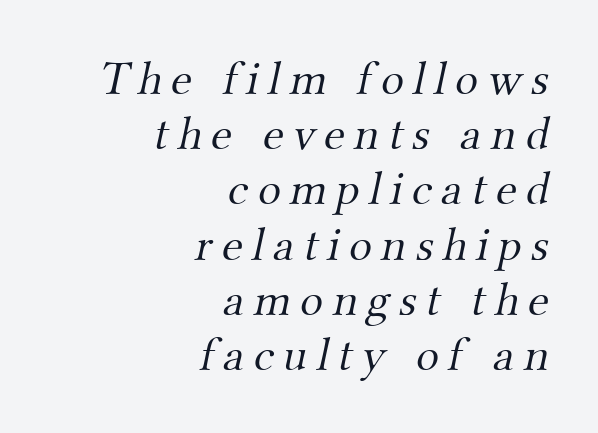
Q: Is the text bold? A: No.
Q: Is the typeface a serif or a sans-serif typeface? A: Serif.
Q: Is the text underlined? A: No.
Q: How is the paragraph aligned? A: Right-aligned.
Q: Is the spacing between lines tight, normal or loose? A: Tight.
Q: Width (condensed, normal, or wide)? A: Normal.
Q: Stroke contrast? A: Medium.
Q: x-height? A: Small.
Q: Monospaced? A: No.
